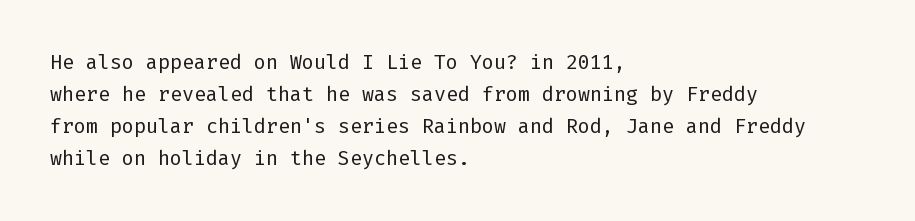
Q: Is the text bold? A: No.
Q: Is the text italic (slanted)? A: No, it is upright.
Q: Is the text underlined? A: No.
Q: How is the paragraph aligned? A: Left-aligned.
Q: Is the spacing between letters normal or unusually wide? A: Normal.
Q: Is the spacing between lines tight, normal or loose? A: Normal.
